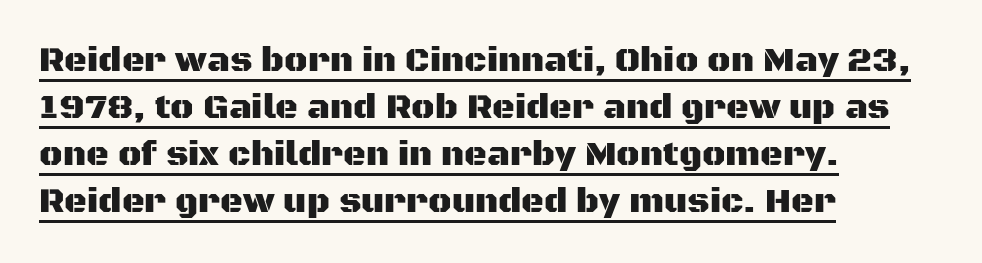
The image shows 35 px sans-serif type, upright; set left-aligned, normal line spacing (1.34x), normal letter spacing, underlined; medium stroke contrast and a large x-height.
